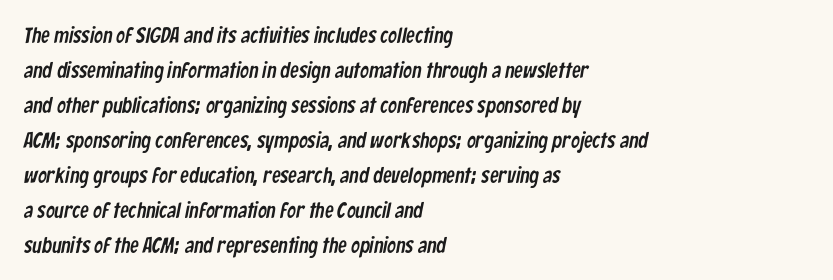
The image shows 22 px text type; set left-aligned, normal line spacing (1.59x), normal letter spacing, not underlined.
